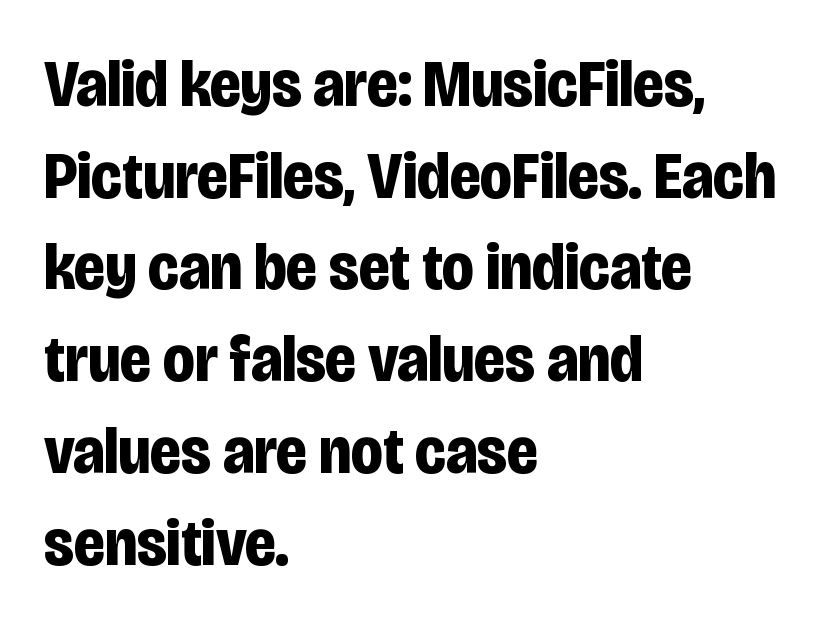
{"serif": "no", "italic": "no", "bold": "yes", "weight": "bold", "width": "condensed", "stroke_contrast": "low", "x_height": "large", "monospaced": "no", "underline": "no", "align": "left", "line_spacing": "normal", "line_spacing_ratio": 1.39, "letter_spacing": "normal", "letter_spacing_em": 0.0, "glyph_px": 66}
